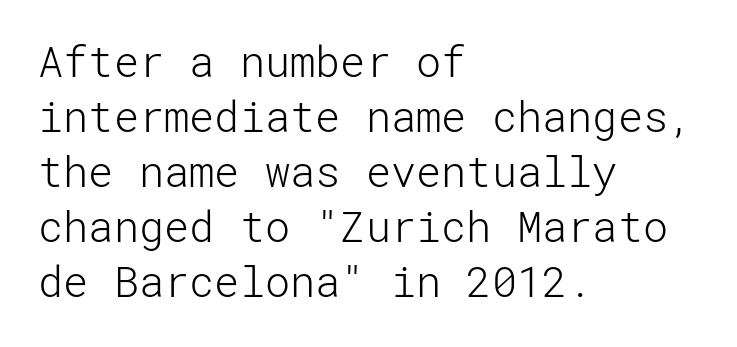
Stroke thickness stays within the range of a standard reading face or lighter. Type style note: lacks serifs. Do the letters lean? They stand straight. Summary of vertical rhythm: regular, with standard interline spacing. Lines of text with bare space underneath.
